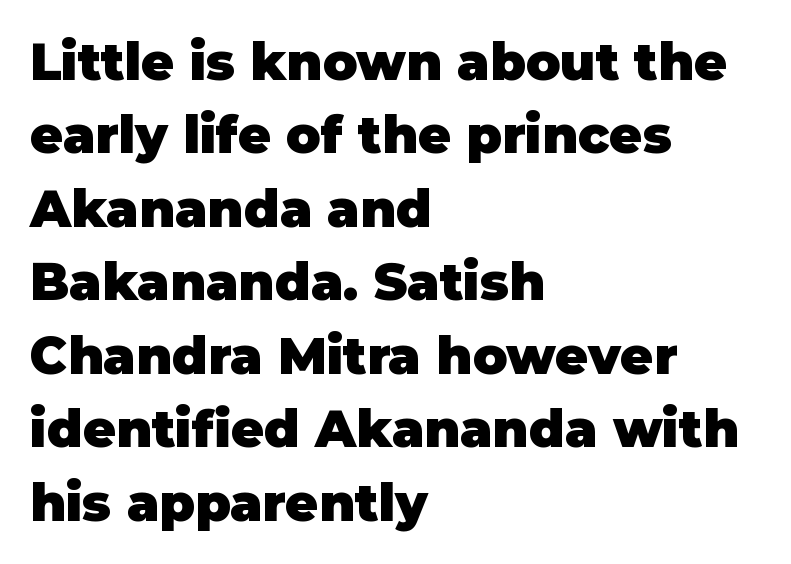
The image shows 51 px heavy sans-serif type, upright; set left-aligned, normal line spacing (1.44x), normal letter spacing, not underlined; low stroke contrast and a large x-height.
